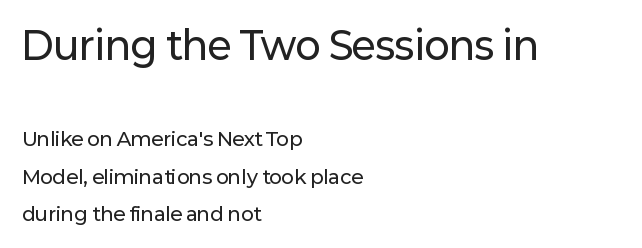
The image shows 38 px sans-serif type, upright; set left-aligned, loose line spacing (1.97x), normal letter spacing, not underlined; the first (top) block is 2.0x larger; low stroke contrast and a medium x-height.
